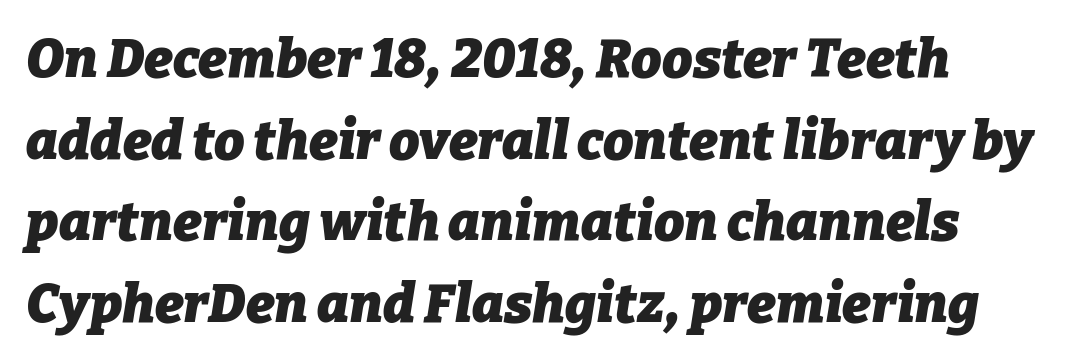
The image shows 54 px heavy type, italic (leaning right); set left-aligned, normal line spacing (1.51x), normal letter spacing, not underlined; low stroke contrast and a medium x-height.
